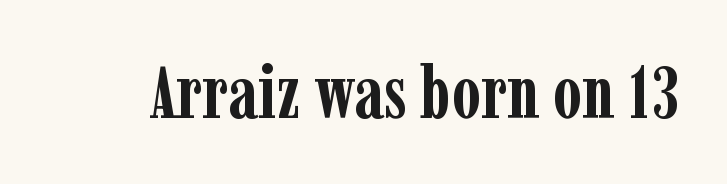
Q: Is the text bold? A: Yes.
Q: Is the text italic (slanted)? A: No, it is upright.
Q: Is the typeface a serif or a sans-serif typeface? A: Serif.
Q: Is the text underlined? A: No.
Q: Is the spacing between letters normal or unusually wide? A: Normal.
Q: Width (condensed, normal, or wide)? A: Condensed.
Q: Stroke contrast? A: Low.
Q: x-height? A: Medium.
Q: Monospaced? A: No.
